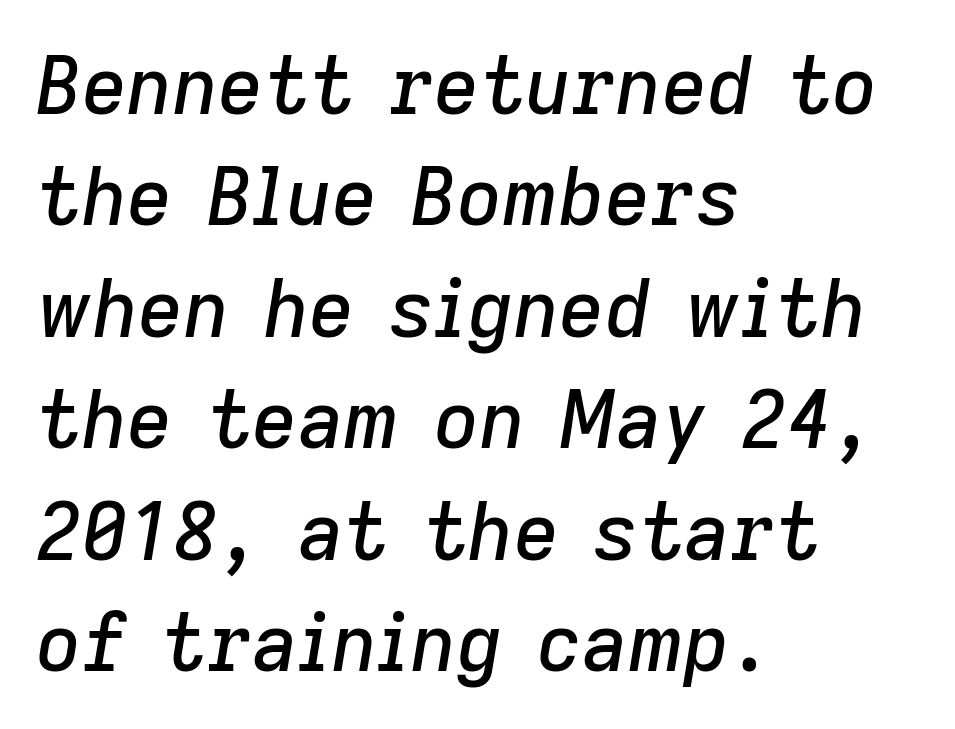
Q: Is the text italic (slanted)? A: Yes, it leans right by about 9 degrees.
Q: Is the text underlined? A: No.
Q: How is the paragraph aligned? A: Left-aligned.
Q: Is the spacing between letters normal or unusually wide? A: Normal.
Q: Is the spacing between lines tight, normal or loose? A: Normal.
Q: Width (condensed, normal, or wide)? A: Normal.
Q: Stroke contrast? A: Low.
Q: x-height? A: Medium.
Q: Monospaced? A: No.
